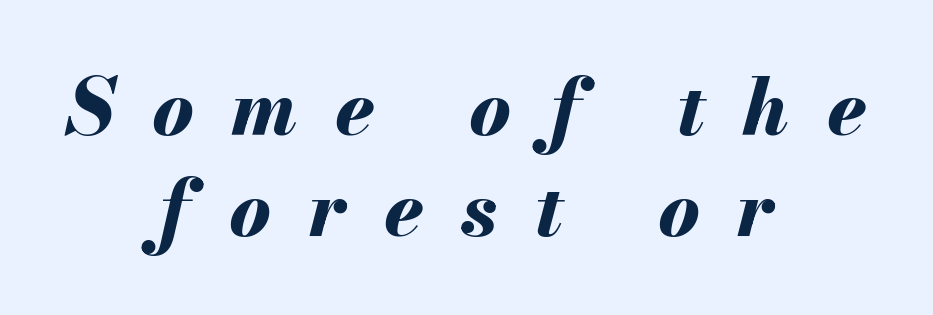
The image shows 78 px bold type, italic (leaning right); set centered, normal line spacing (1.29x), unusually wide letter spacing (+0.48 em), not underlined; medium stroke contrast and a small x-height.
